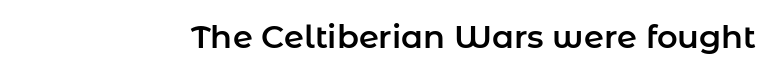
Q: Is the text italic (slanted)? A: No, it is upright.
Q: Is the typeface a serif or a sans-serif typeface? A: Sans-serif.
Q: Is the text underlined? A: No.
Q: Is the spacing between letters normal or unusually wide? A: Normal.
Q: Width (condensed, normal, or wide)? A: Normal.
Q: Stroke contrast? A: Low.
Q: x-height? A: Medium.
Q: Monospaced? A: No.
